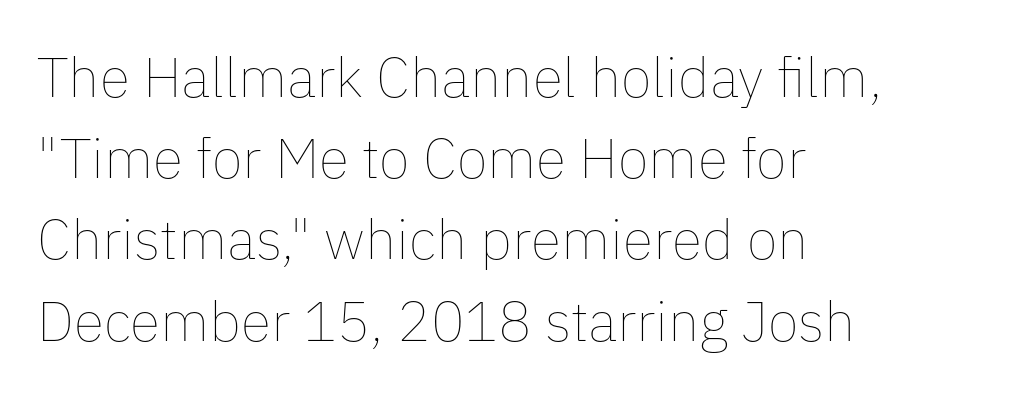
{"italic": "no", "bold": "no", "weight": "thin", "width": "normal", "stroke_contrast": "low", "x_height": "medium", "monospaced": "no", "underline": "no", "align": "left", "line_spacing": "normal", "line_spacing_ratio": 1.45, "letter_spacing": "normal", "letter_spacing_em": 0.0, "glyph_px": 56}
